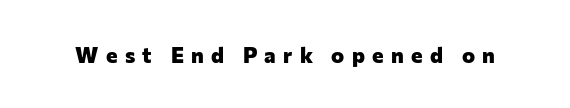
{"italic": "no", "bold": "yes", "underline": "no", "letter_spacing": "wide", "letter_spacing_em": 0.33, "glyph_px": 22}
